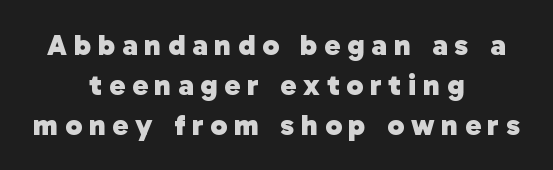
A sans-serif font was chosen for this passage. Nobody drew a line under any word here. Notice how the passage keeps no hard edge, just a central spine. The face used here is proportionally spaced, like ordinary book or web type. Someone cranked the tracking dial way up on this one.
